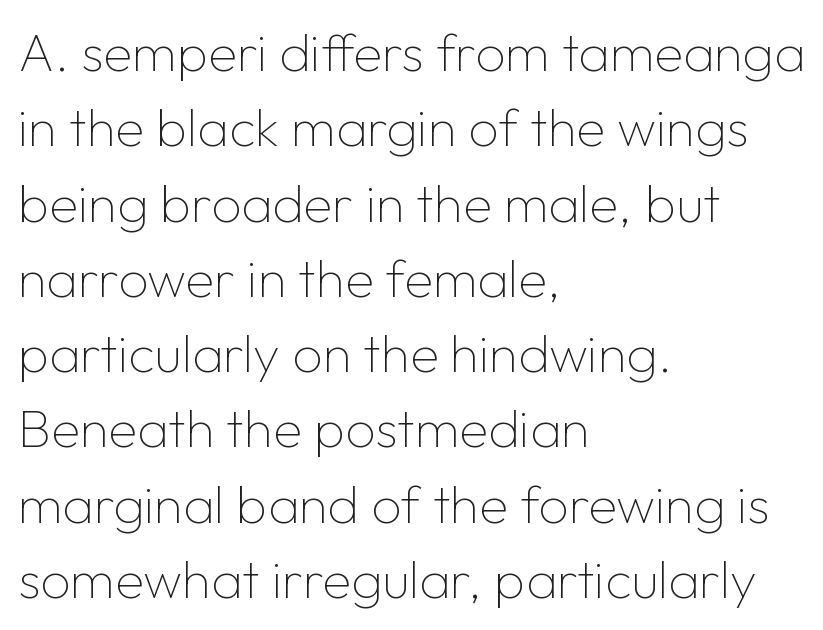
Q: Is the text bold? A: No.
Q: Is the text italic (slanted)? A: No, it is upright.
Q: Is the typeface a serif or a sans-serif typeface? A: Sans-serif.
Q: Is the text underlined? A: No.
Q: How is the paragraph aligned? A: Left-aligned.
Q: Is the spacing between letters normal or unusually wide? A: Normal.
Q: Is the spacing between lines tight, normal or loose? A: Normal.
Q: Width (condensed, normal, or wide)? A: Normal.
Q: Stroke contrast? A: Low.
Q: x-height? A: Medium.
Q: Monospaced? A: No.
